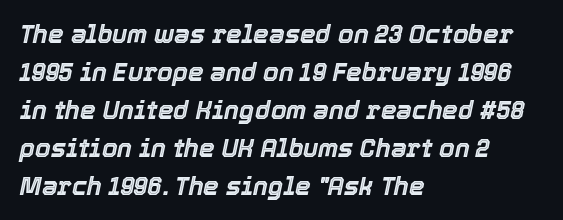
The image shows 25 px text type, italic (leaning right); set left-aligned, normal line spacing (1.52x), normal letter spacing, not underlined.
